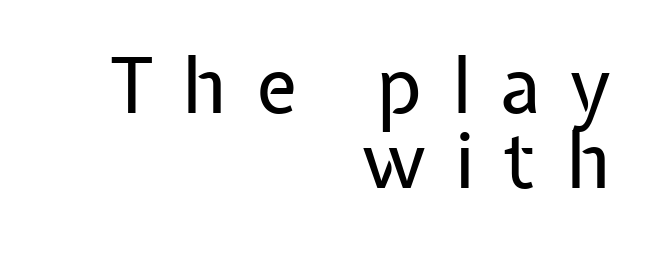
{"serif": "no", "italic": "no", "bold": "no", "weight": "regular", "width": "normal", "stroke_contrast": "low", "x_height": "medium", "monospaced": "no", "underline": "no", "align": "right", "line_spacing": "tight", "line_spacing_ratio": 0.98, "letter_spacing": "wide", "letter_spacing_em": 0.38, "glyph_px": 77}
